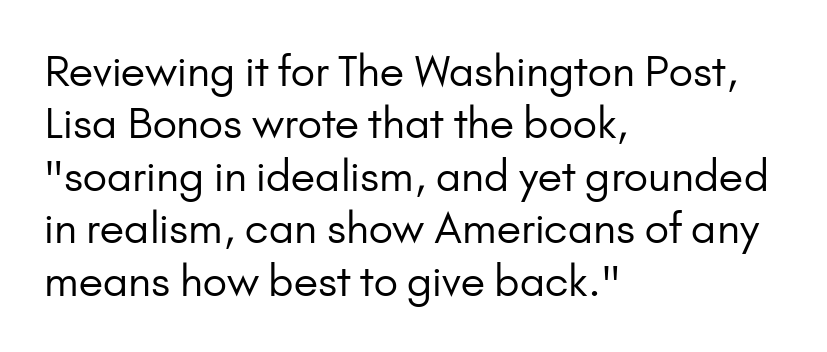
Observe the absence of serifs on each vertical stroke in this sample. No chunkiness to these letters — they're not bold. Is there any slant? The stems are plumb. These lines sit exactly where default settings would place them.
